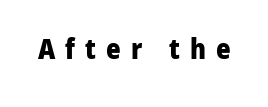
Are there feet on the stems? There aren't — it's a sans. Proportional: the letters do not fall into vertical columns. Type without underlining. On the weight axis this lands at bold, roughly 700. Substantial extra tracking has been applied to these lines.
